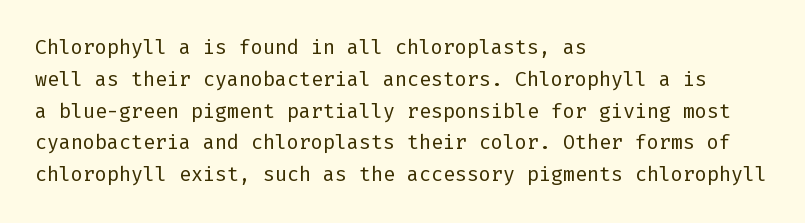
The image shows 20 px text type, upright; set left-aligned, normal line spacing (1.59x), normal letter spacing, not underlined.
